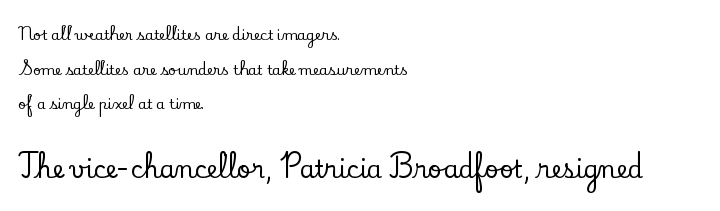
The image shows 24 px text type, upright; set left-aligned, loose line spacing (2.48x), normal letter spacing, not underlined; the second (bottom) block is 1.71x larger.
